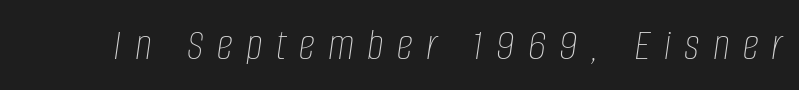
Q: Is the text bold? A: No.
Q: Is the text italic (slanted)? A: Yes, it leans right by about 8 degrees.
Q: Is the text underlined? A: No.
Q: Is the spacing between letters normal or unusually wide? A: Unusually wide.
Q: Width (condensed, normal, or wide)? A: Condensed.
Q: Stroke contrast? A: Low.
Q: x-height? A: Large.
Q: Monospaced? A: No.
